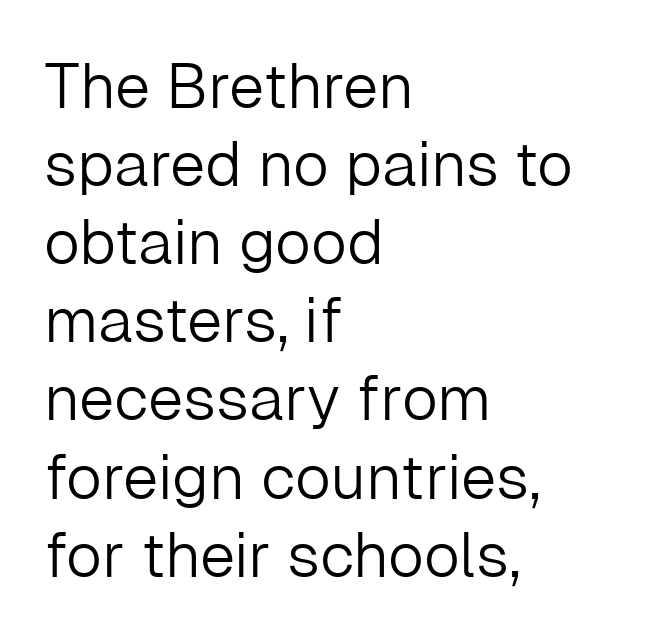
Check the space under the baseline: it is left empty. A typesetter would call this proportional, since set widths differ per character. The compositor pushed each line to the left boundary. The specimen reads as upright at a glance.
